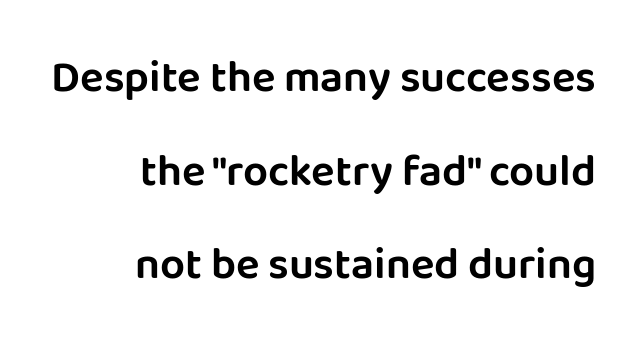
Q: Is the text italic (slanted)? A: No, it is upright.
Q: Is the typeface a serif or a sans-serif typeface? A: Sans-serif.
Q: Is the text underlined? A: No.
Q: How is the paragraph aligned? A: Right-aligned.
Q: Is the spacing between letters normal or unusually wide? A: Normal.
Q: Is the spacing between lines tight, normal or loose? A: Loose.
Q: Width (condensed, normal, or wide)? A: Normal.
Q: Stroke contrast? A: Low.
Q: x-height? A: Large.
Q: Monospaced? A: No.
